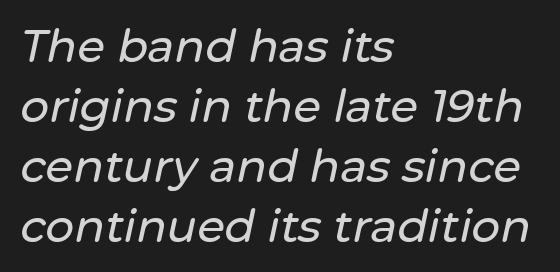
The image shows 45 px text type, italic (leaning right); set left-aligned, normal line spacing (1.33x), normal letter spacing, not underlined; low stroke contrast and a medium x-height.
